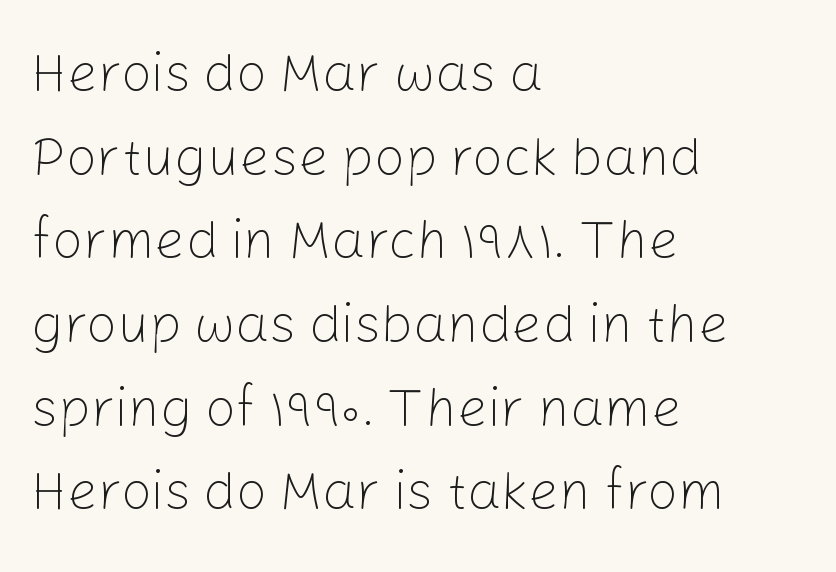
{"serif": "no", "italic": "no", "bold": "no", "weight": "light", "width": "normal", "stroke_contrast": "low", "x_height": "medium", "monospaced": "no", "underline": "no", "align": "left", "line_spacing": "normal", "line_spacing_ratio": 1.55, "letter_spacing": "normal", "letter_spacing_em": 0.0, "glyph_px": 54}
